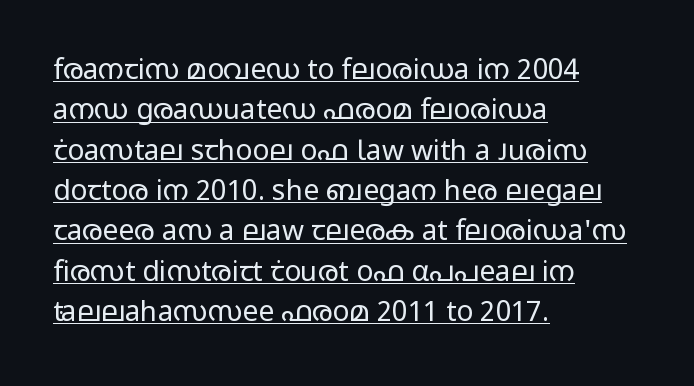
Ascenders rise straight up at ninety degrees. This sample keeps an unexceptional amount of space between lines. Stroke mass is kept to a normal reading level or below. This is sans-serif lettering, the kind often seen on screens and signage.
